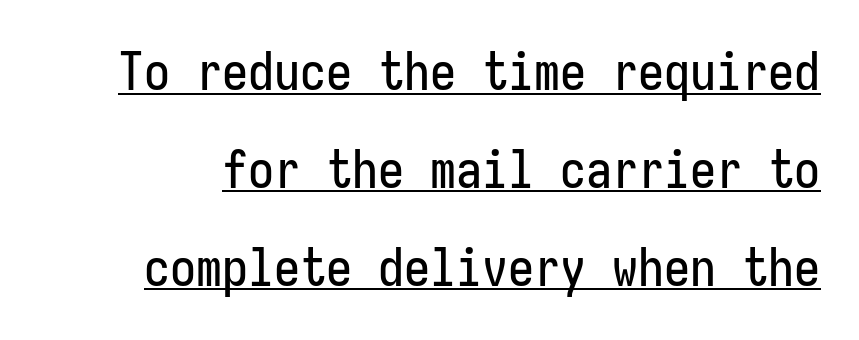
{"serif": "no", "italic": "no", "width": "condensed", "stroke_contrast": "low", "x_height": "medium", "underline": "yes", "line_spacing_ratio": 1.88, "letter_spacing": "normal", "letter_spacing_em": 0.0, "glyph_px": 52}
